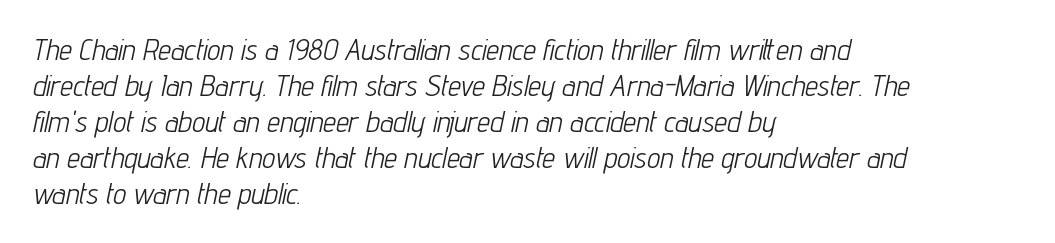
Q: Is the text bold? A: No.
Q: Is the text italic (slanted)? A: Yes, it leans right by about 12 degrees.
Q: Is the text underlined? A: No.
Q: How is the paragraph aligned? A: Left-aligned.
Q: Is the spacing between letters normal or unusually wide? A: Normal.
Q: Width (condensed, normal, or wide)? A: Condensed.
Q: Stroke contrast? A: Low.
Q: x-height? A: Medium.
Q: Monospaced? A: No.
